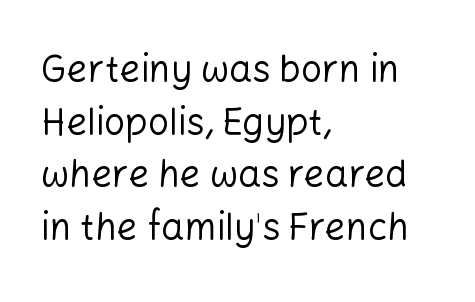
Q: Is the text bold? A: No.
Q: Is the text italic (slanted)? A: No, it is upright.
Q: Is the typeface a serif or a sans-serif typeface? A: Sans-serif.
Q: Is the text underlined? A: No.
Q: How is the paragraph aligned? A: Left-aligned.
Q: Is the spacing between letters normal or unusually wide? A: Normal.
Q: Is the spacing between lines tight, normal or loose? A: Normal.
Q: Width (condensed, normal, or wide)? A: Normal.
Q: Stroke contrast? A: Low.
Q: x-height? A: Medium.
Q: Monospaced? A: No.
